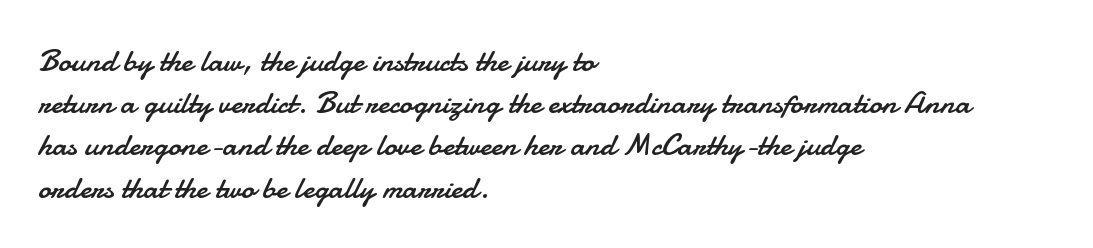
{"serif": "no", "bold": "no", "weight": "regular", "width": "normal", "stroke_contrast": "low", "x_height": "small", "monospaced": "no", "underline": "no", "align": "left", "line_spacing": "normal", "line_spacing_ratio": 1.32, "letter_spacing": "normal", "letter_spacing_em": 0.0, "glyph_px": 32}
